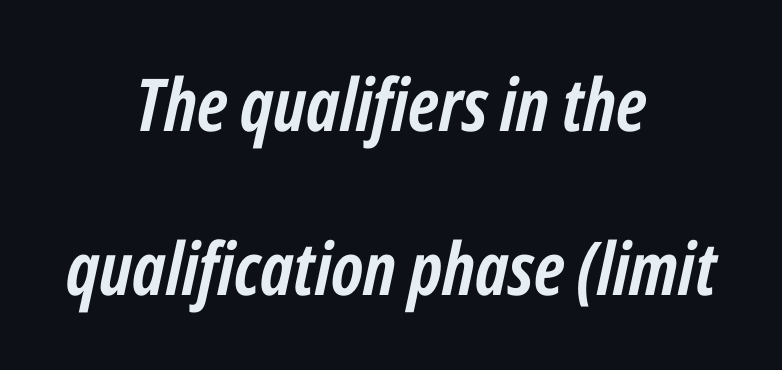
Q: Is the text bold? A: Yes.
Q: Is the text italic (slanted)? A: Yes, it leans right by about 12 degrees.
Q: Is the text underlined? A: No.
Q: How is the paragraph aligned? A: Centered.
Q: Is the spacing between letters normal or unusually wide? A: Normal.
Q: Is the spacing between lines tight, normal or loose? A: Loose.
Q: Width (condensed, normal, or wide)? A: Condensed.
Q: Stroke contrast? A: Low.
Q: x-height? A: Medium.
Q: Monospaced? A: No.
